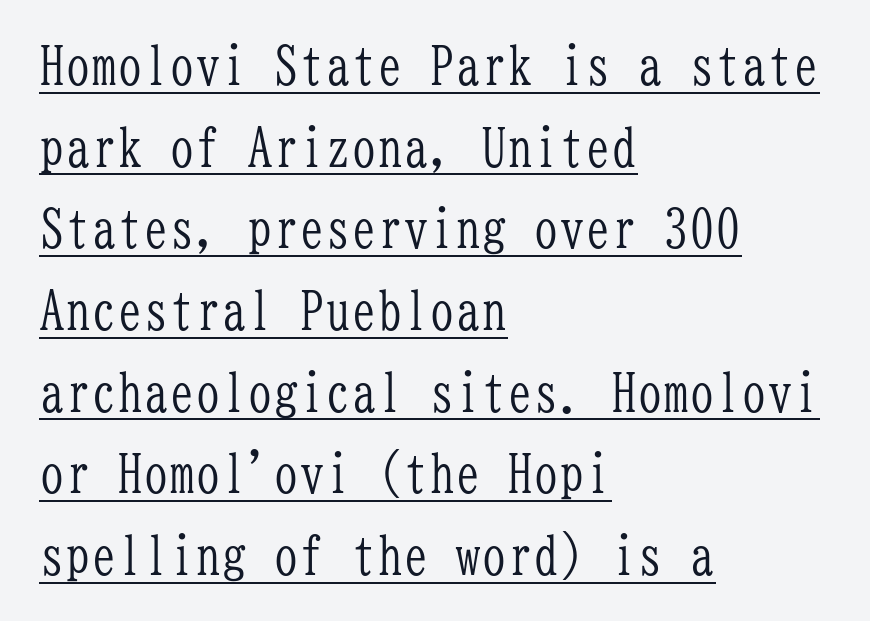
The image shows 52 px light, condensed serif type, upright, monospaced; set left-aligned, normal line spacing (1.57x), normal letter spacing, underlined; low stroke contrast and a medium x-height.
